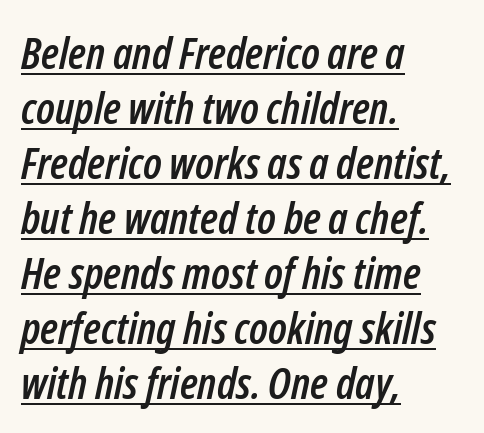
The image shows 44 px condensed type, italic (leaning right); set left-aligned, normal line spacing (1.25x), normal letter spacing, underlined; low stroke contrast and a medium x-height.
